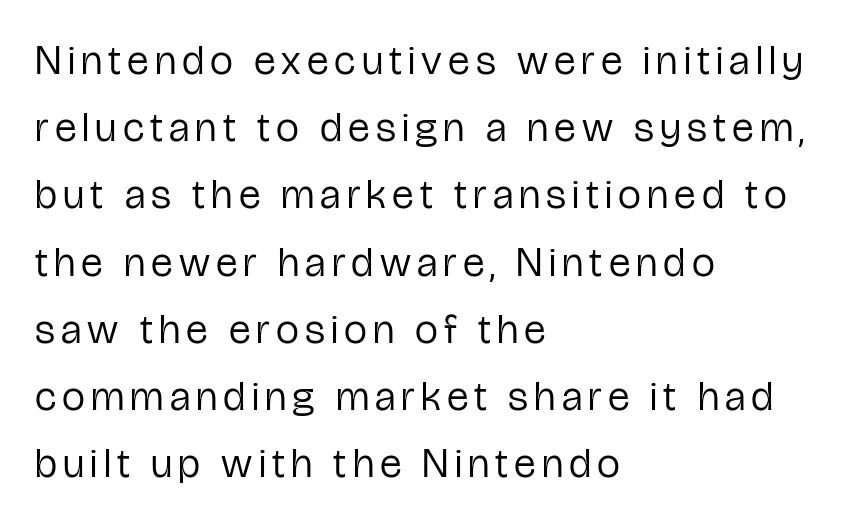
The image shows 41 px regular-weight, condensed sans-serif type, upright; set left-aligned, normal line spacing (1.64x), not underlined; low stroke contrast and a medium x-height.
